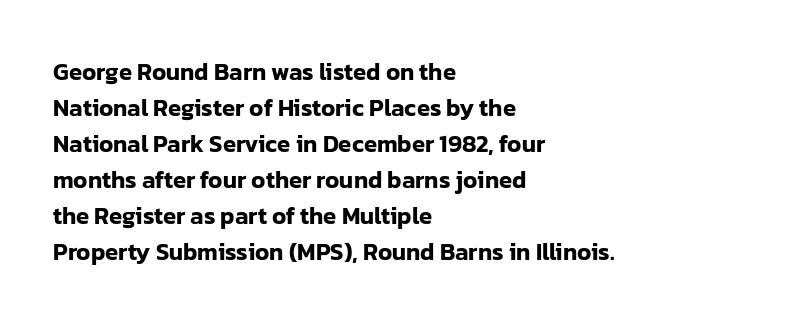
You can tell it's not italic because the verticals are truly vertical. Whoever set this chose a conventional vertical rhythm. The line texture is even and compact thanks to regular tracking. Each row of text sits above clean, open space.
